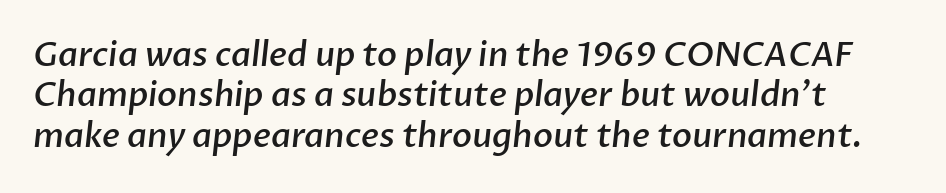
Q: Is the text bold? A: Semi-bold.
Q: Is the typeface a serif or a sans-serif typeface? A: Sans-serif.
Q: Is the text underlined? A: No.
Q: Is the spacing between letters normal or unusually wide? A: Normal.
Q: Width (condensed, normal, or wide)? A: Normal.
Q: Stroke contrast? A: Low.
Q: x-height? A: Medium.
Q: Monospaced? A: No.
